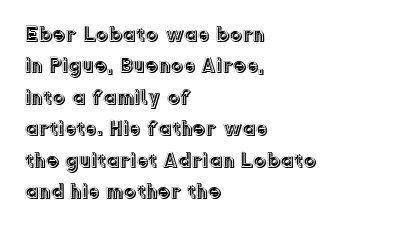
{"italic": "no", "underline": "no", "align": "left", "line_spacing": "normal", "line_spacing_ratio": 1.5, "letter_spacing": "normal", "letter_spacing_em": 0.0, "glyph_px": 21}
